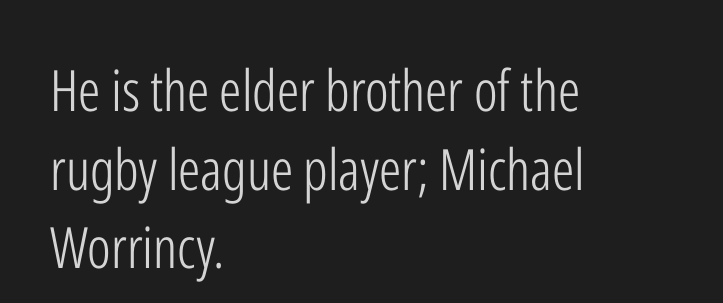
The image shows 57 px light, condensed sans-serif type, upright; set left-aligned, normal line spacing (1.38x), normal letter spacing, not underlined; low stroke contrast and a medium x-height.
